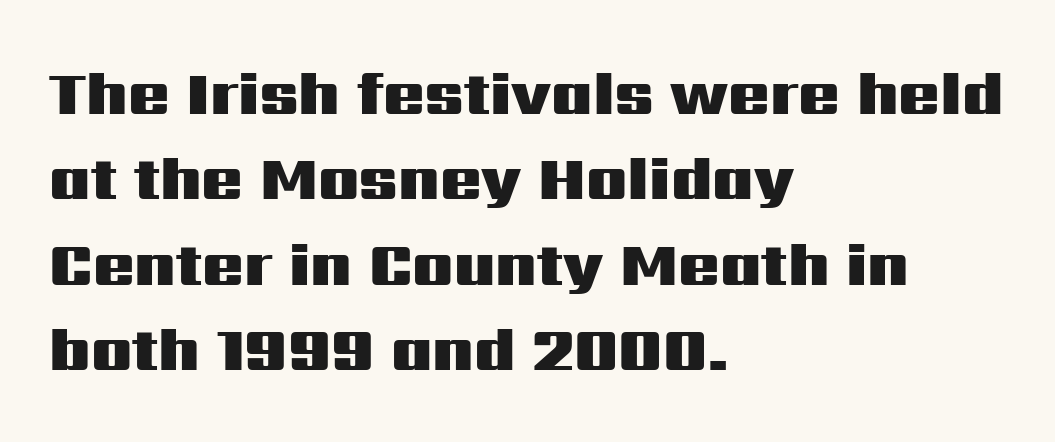
{"serif": "no", "italic": "no", "bold": "yes", "weight": "heavy", "width": "wide", "stroke_contrast": "medium", "x_height": "medium", "monospaced": "no", "underline": "no", "align": "left", "line_spacing": "normal", "line_spacing_ratio": 1.4, "letter_spacing": "normal", "letter_spacing_em": 0.0, "glyph_px": 61}
